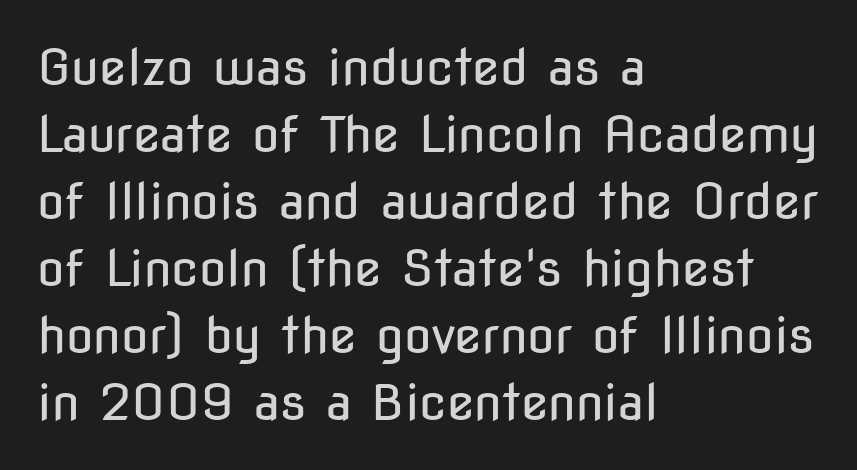
The image shows 50 px regular-weight, condensed sans-serif type, upright; set left-aligned, normal line spacing (1.34x), normal letter spacing, not underlined; low stroke contrast and a medium x-height.
